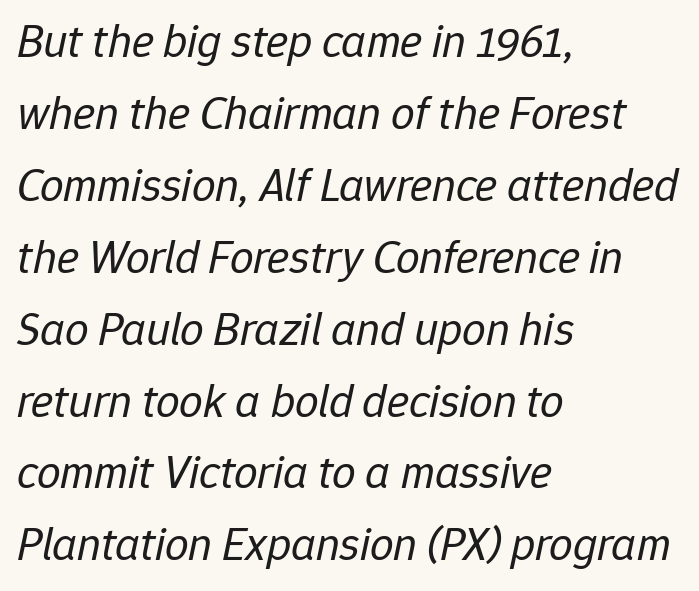
{"italic": "yes", "lean": "right", "slant_degrees": 12, "bold": "no", "weight": "regular", "width": "normal", "stroke_contrast": "low", "x_height": "medium", "monospaced": "no", "underline": "no", "align": "left", "line_spacing": "normal", "line_spacing_ratio": 1.53, "letter_spacing": "normal", "letter_spacing_em": 0.0, "glyph_px": 47}
